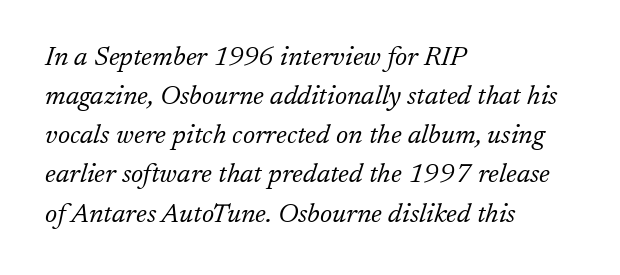
The image shows 27 px text type, italic (leaning right); set left-aligned, normal line spacing (1.45x), normal letter spacing, not underlined.
